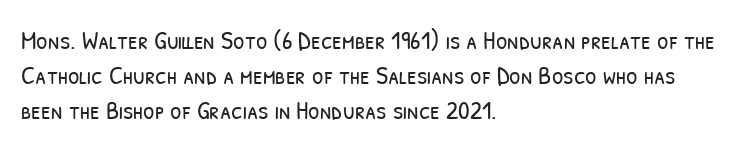
{"bold": "no", "underline": "no", "align": "left", "line_spacing": "normal", "line_spacing_ratio": 1.35, "letter_spacing": "normal", "letter_spacing_em": 0.0, "glyph_px": 26}
